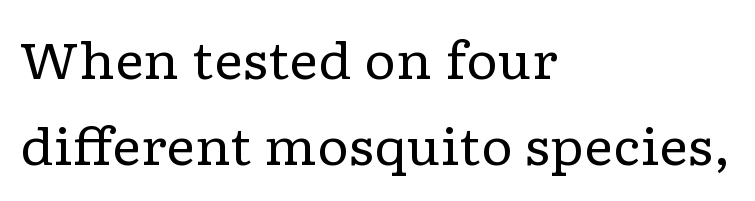
The image shows 50 px regular-weight, wide serif type, upright; set left-aligned, line spacing 1.72x, normal letter spacing, not underlined; low stroke contrast and a medium x-height.
